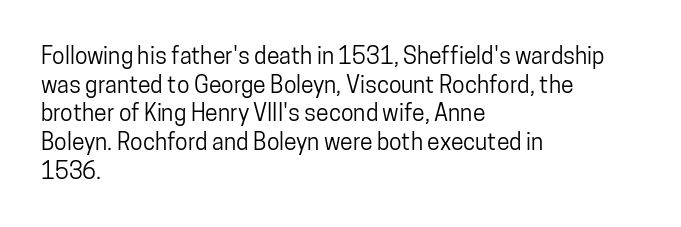
Q: Is the text italic (slanted)? A: No, it is upright.
Q: Is the text underlined? A: No.
Q: How is the paragraph aligned? A: Left-aligned.
Q: Is the spacing between letters normal or unusually wide? A: Normal.
Q: Is the spacing between lines tight, normal or loose? A: Normal.
